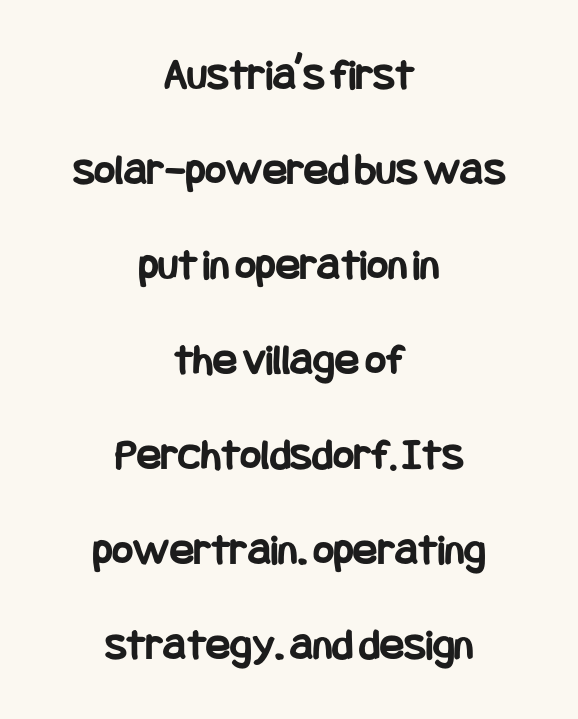
Q: Is the text bold? A: Yes.
Q: Is the text italic (slanted)? A: No, it is upright.
Q: Is the typeface a serif or a sans-serif typeface? A: Sans-serif.
Q: Is the text underlined? A: No.
Q: How is the paragraph aligned? A: Centered.
Q: Is the spacing between letters normal or unusually wide? A: Normal.
Q: Is the spacing between lines tight, normal or loose? A: Loose.
Q: Width (condensed, normal, or wide)? A: Condensed.
Q: Stroke contrast? A: Low.
Q: x-height? A: Large.
